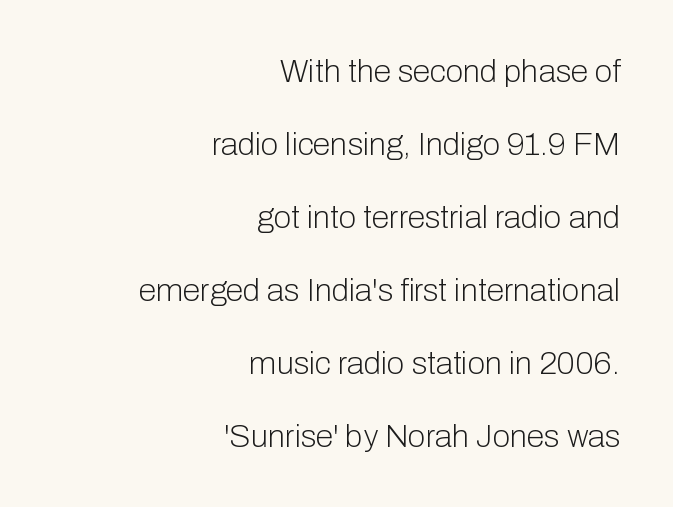
Q: Is the text bold? A: No.
Q: Is the text italic (slanted)? A: No, it is upright.
Q: Is the typeface a serif or a sans-serif typeface? A: Sans-serif.
Q: Is the text underlined? A: No.
Q: How is the paragraph aligned? A: Right-aligned.
Q: Is the spacing between letters normal or unusually wide? A: Normal.
Q: Is the spacing between lines tight, normal or loose? A: Loose.
Q: Width (condensed, normal, or wide)? A: Normal.
Q: Stroke contrast? A: Low.
Q: x-height? A: Medium.
Q: Monospaced? A: No.
